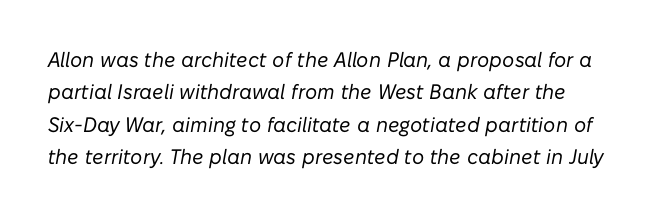
{"italic": "yes", "lean": "right", "slant_degrees": 10, "bold": "no", "underline": "no", "line_spacing": "normal", "line_spacing_ratio": 1.54, "letter_spacing": "normal", "letter_spacing_em": 0.0, "glyph_px": 21}
